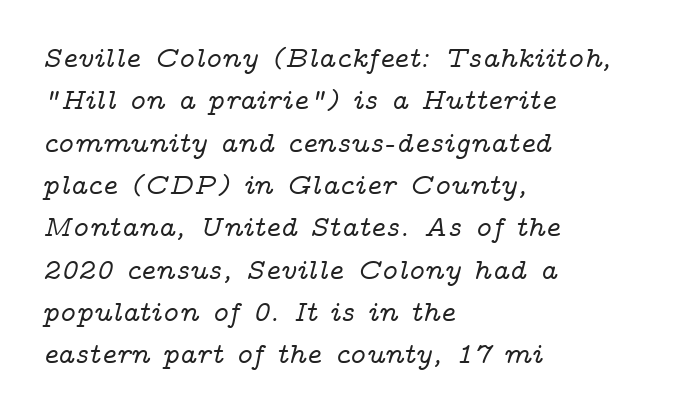
Q: Is the text italic (slanted)? A: Yes, it leans right by about 14 degrees.
Q: Is the typeface a serif or a sans-serif typeface? A: Serif.
Q: Is the text underlined? A: No.
Q: How is the paragraph aligned? A: Left-aligned.
Q: Is the spacing between letters normal or unusually wide? A: Normal.
Q: Is the spacing between lines tight, normal or loose? A: Normal.
Q: Width (condensed, normal, or wide)? A: Wide.
Q: Stroke contrast? A: Low.
Q: x-height? A: Medium.
Q: Monospaced? A: No.
